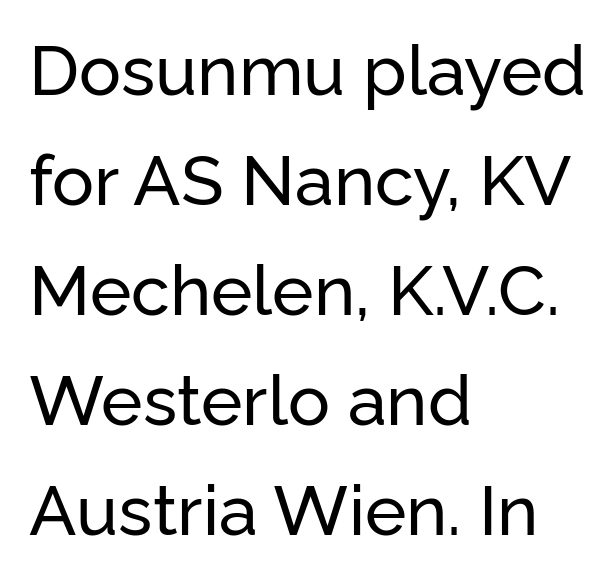
The image shows 70 px sans-serif type, upright; set left-aligned, normal line spacing (1.57x), normal letter spacing, not underlined; low stroke contrast and a medium x-height.
